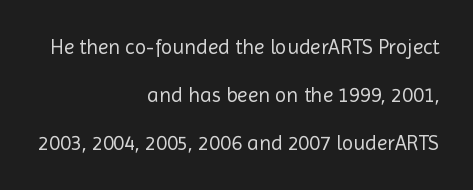
Q: Is the text bold? A: No.
Q: Is the text italic (slanted)? A: No, it is upright.
Q: Is the text underlined? A: No.
Q: How is the paragraph aligned? A: Right-aligned.
Q: Is the spacing between letters normal or unusually wide? A: Normal.
Q: Is the spacing between lines tight, normal or loose? A: Loose.
